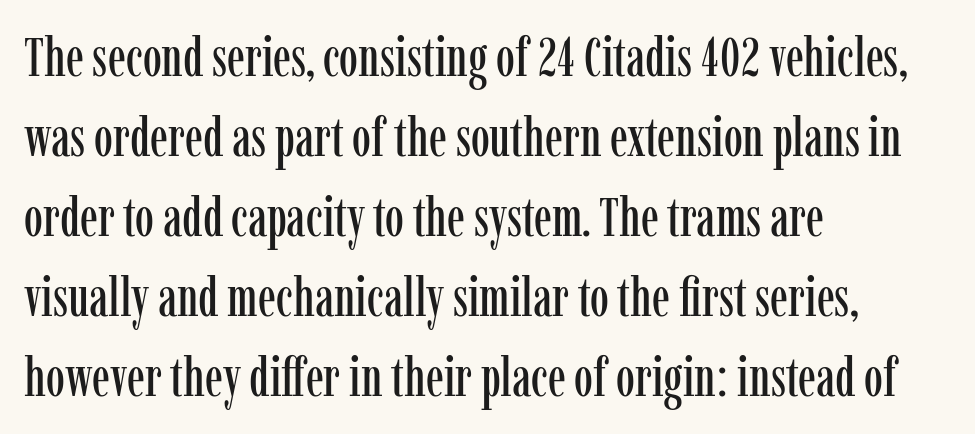
Proportional: the letters do not fall into vertical columns. Here the glyphs are tracked normally, forming tight word shapes. The axis of the letterforms is exactly vertical. Words float on clear page, feet unadorned.
